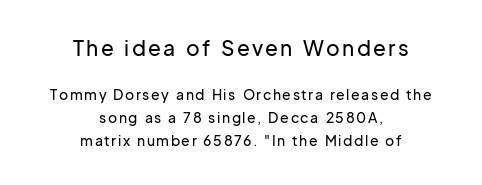
Vertical strokes here are truly vertical. Beneath every word, the page is bare. The vertical gap from one line to the next is medium. A student would call this center alignment; a typographer would say set centered. The initial chunk of copy outweighs the following chunk in type size.
